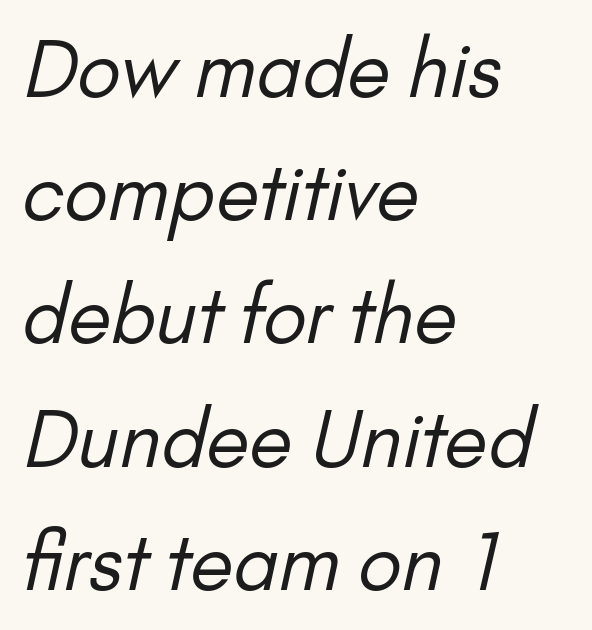
{"serif": "no", "bold": "no", "weight": "regular", "width": "normal", "stroke_contrast": "low", "x_height": "small", "monospaced": "no", "underline": "no", "align": "left", "line_spacing": "normal", "line_spacing_ratio": 1.58, "letter_spacing": "normal", "letter_spacing_em": 0.0, "glyph_px": 78}
